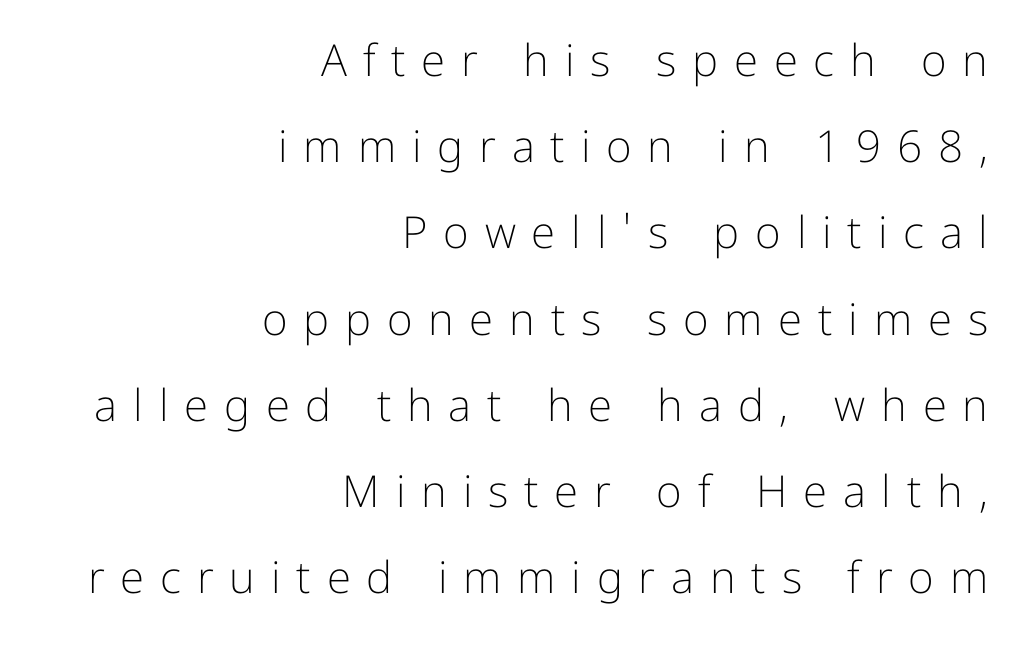
{"serif": "no", "italic": "no", "bold": "no", "weight": "light", "width": "normal", "stroke_contrast": "low", "x_height": "medium", "monospaced": "no", "underline": "no", "align": "right", "line_spacing": "loose", "line_spacing_ratio": 1.96, "letter_spacing": "wide", "letter_spacing_em": 0.36, "glyph_px": 44}
